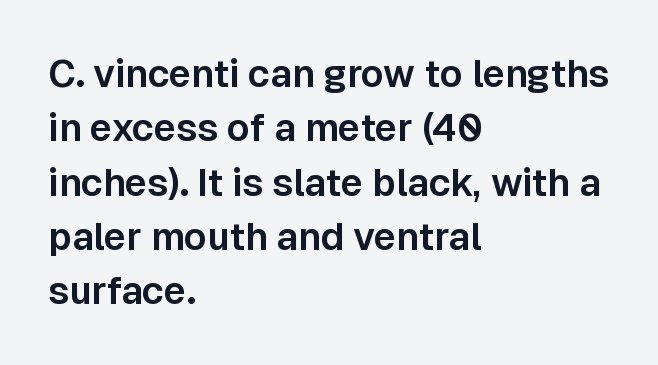
{"serif": "no", "italic": "no", "width": "normal", "stroke_contrast": "low", "x_height": "medium", "monospaced": "no", "underline": "no", "align": "left", "line_spacing": "normal", "line_spacing_ratio": 1.43, "letter_spacing": "normal", "letter_spacing_em": 0.0, "glyph_px": 38}
